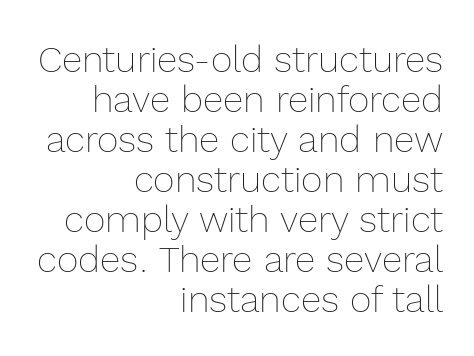
The image shows 37 px thin type, upright; set right-aligned, tight line spacing (1.08x), normal letter spacing, not underlined; a medium x-height.
